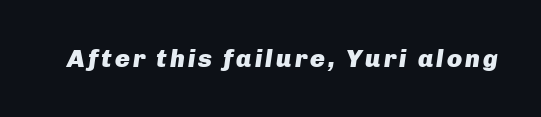
{"italic": "yes", "lean": "right", "slant_degrees": 8, "bold": "yes", "underline": "no", "glyph_px": 25}
